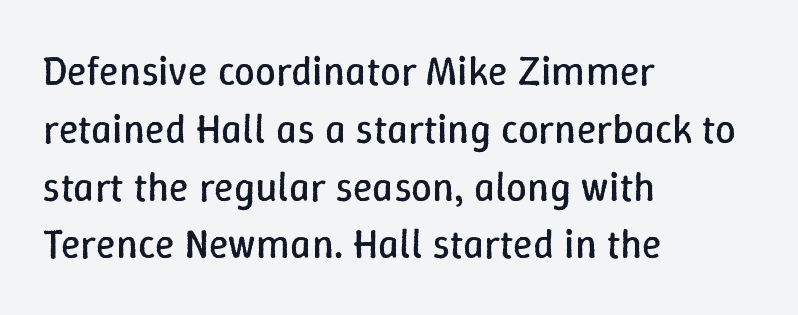
The image shows 41 px regular-weight type, upright; set left-aligned, normal line spacing (1.41x), normal letter spacing, not underlined; low stroke contrast and a medium x-height.
